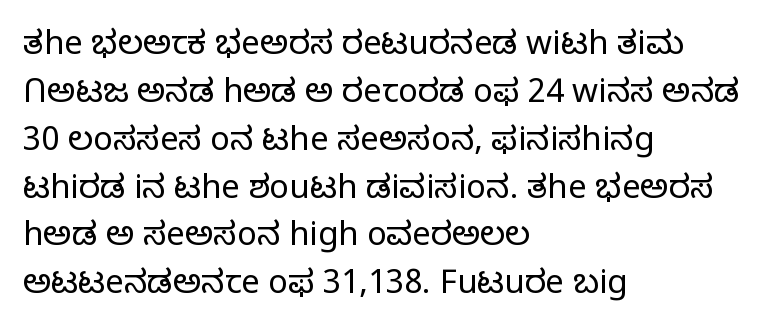
Q: Is the text bold? A: No.
Q: Is the text italic (slanted)? A: No, it is upright.
Q: Is the typeface a serif or a sans-serif typeface? A: Sans-serif.
Q: Is the text underlined? A: No.
Q: How is the paragraph aligned? A: Left-aligned.
Q: Is the spacing between letters normal or unusually wide? A: Normal.
Q: Is the spacing between lines tight, normal or loose? A: Normal.
Q: Width (condensed, normal, or wide)? A: Normal.
Q: Stroke contrast? A: Low.
Q: x-height? A: Medium.
Q: Monospaced? A: No.
